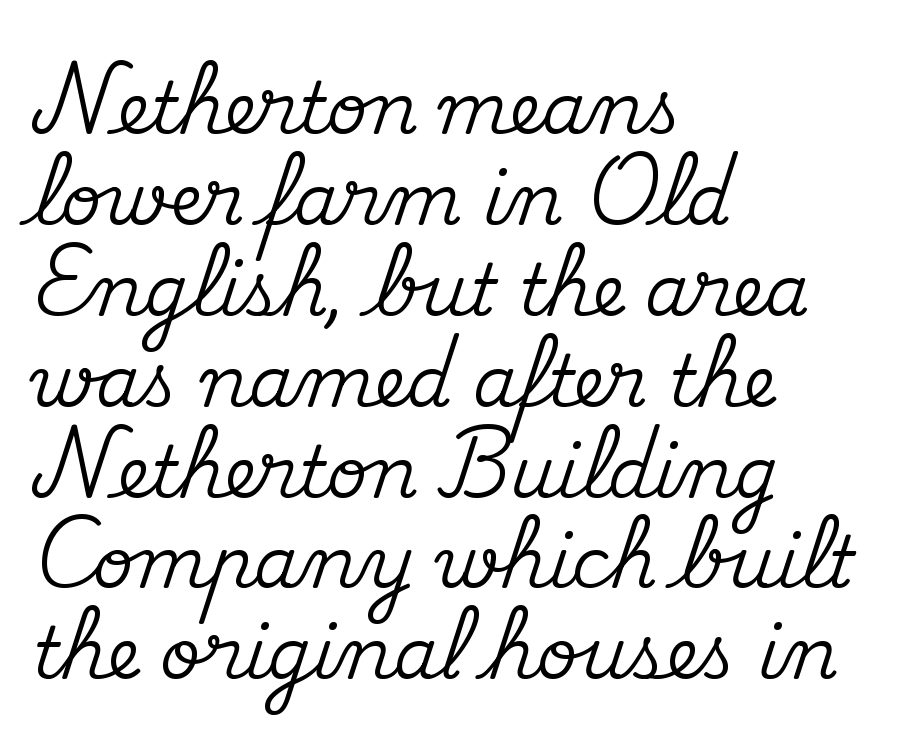
Q: Is the text italic (slanted)? A: Yes.
Q: Is the typeface a serif or a sans-serif typeface? A: Serif.
Q: Is the text underlined? A: No.
Q: How is the paragraph aligned? A: Left-aligned.
Q: Is the spacing between letters normal or unusually wide? A: Normal.
Q: Is the spacing between lines tight, normal or loose? A: Normal.
Q: Width (condensed, normal, or wide)? A: Normal.
Q: Stroke contrast? A: Medium.
Q: x-height? A: Small.
Q: Monospaced? A: No.
